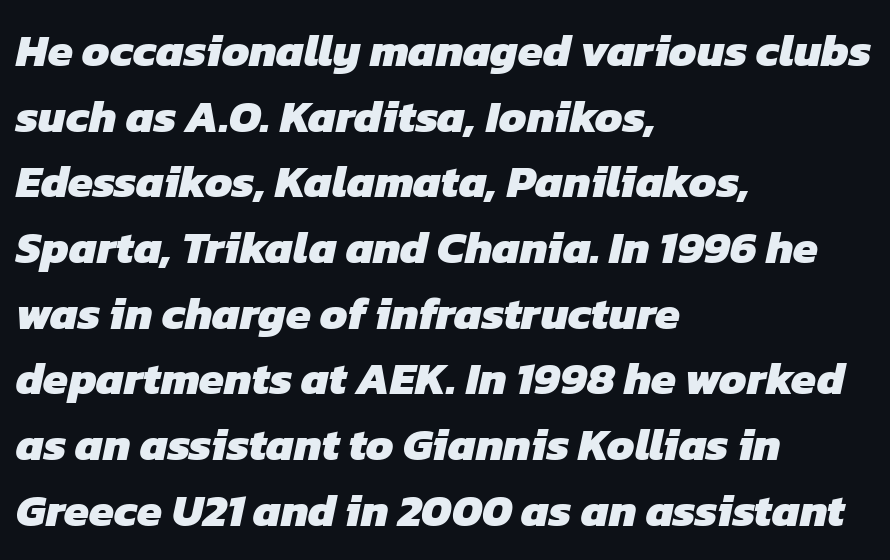
{"serif": "no", "bold": "yes", "weight": "heavy", "width": "normal", "stroke_contrast": "low", "x_height": "medium", "monospaced": "no", "underline": "no", "align": "left", "line_spacing": "normal", "line_spacing_ratio": 1.46, "letter_spacing": "normal", "letter_spacing_em": 0.0, "glyph_px": 45}
